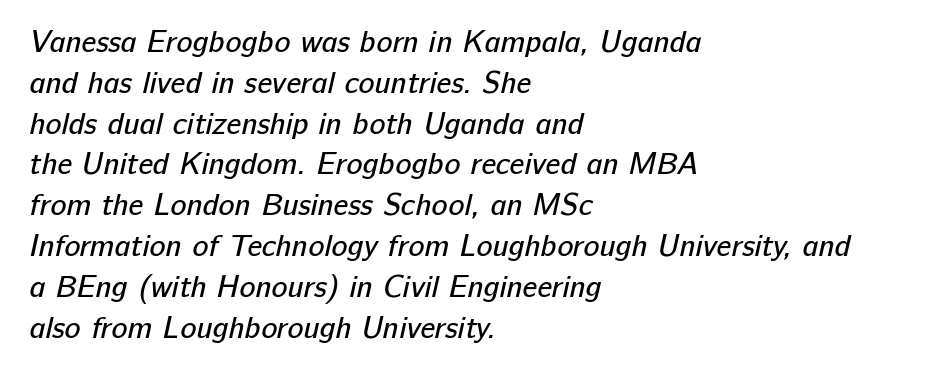
The image shows 30 px regular-weight sans-serif type; set left-aligned, normal line spacing (1.36x), normal letter spacing, not underlined; low stroke contrast and a medium x-height.
